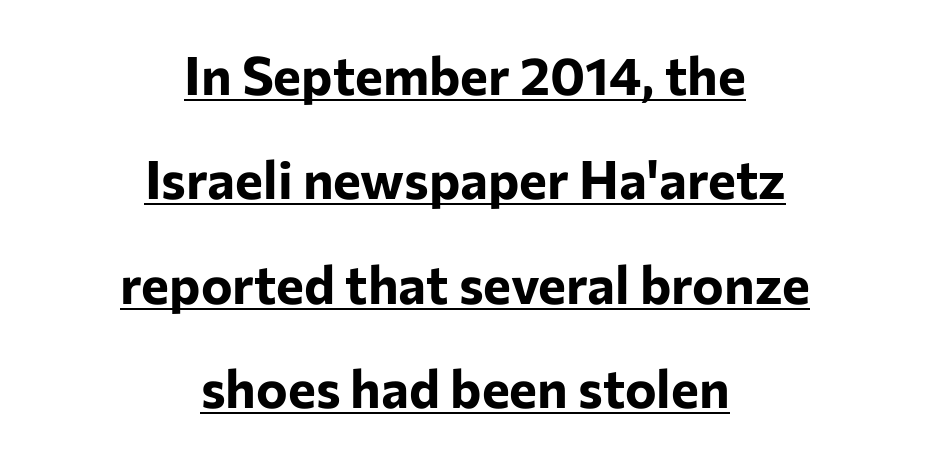
{"serif": "no", "italic": "no", "bold": "yes", "weight": "bold", "width": "normal", "stroke_contrast": "low", "x_height": "medium", "monospaced": "no", "underline": "yes", "align": "center", "line_spacing": "loose", "line_spacing_ratio": 1.97, "letter_spacing": "normal", "letter_spacing_em": 0.0, "glyph_px": 53}
